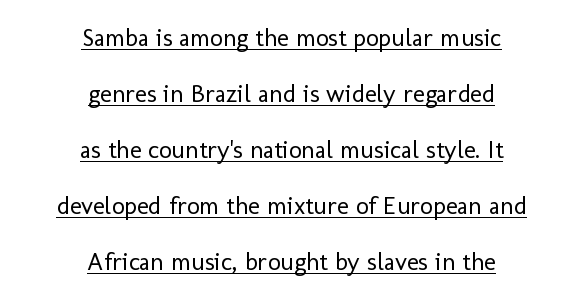
{"italic": "no", "bold": "no", "underline": "yes", "align": "center", "line_spacing": "loose", "line_spacing_ratio": 2.24, "letter_spacing": "normal", "letter_spacing_em": 0.0, "glyph_px": 25}
